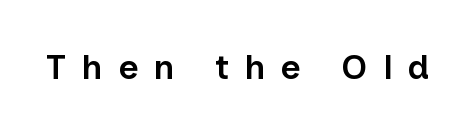
Proportional: the letters do not fall into vertical columns. Has an underline been added? It has not. When letters stand straight like this, we call the style roman or upright. Set as a demibold, roughly 600 on the weight scale. This sample uses expanded letter spacing, leaving extra air between glyphs. In terms of letterform style, serifs are entirely absent.
